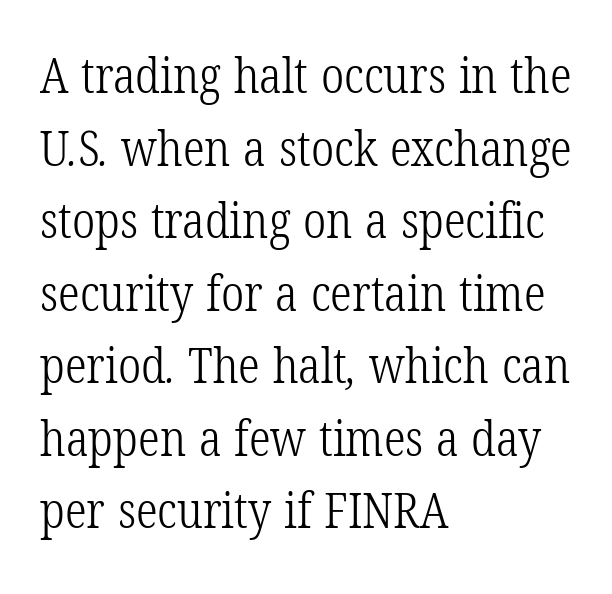
The image shows 49 px light, condensed serif type; set left-aligned, normal line spacing (1.48x), normal letter spacing, not underlined; low stroke contrast and a medium x-height.
